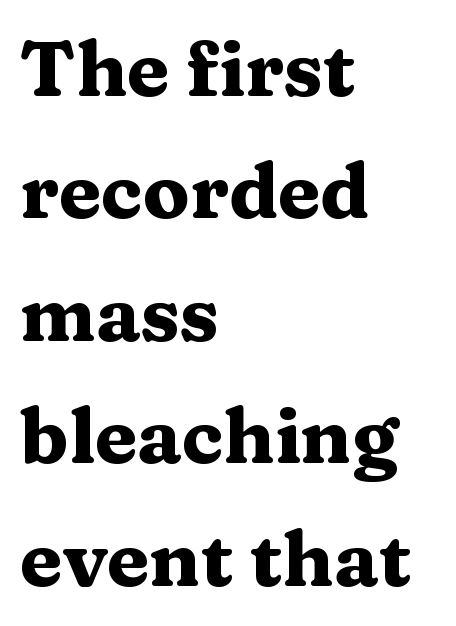
You could call the tracking neutral — neither tight nor loose. Teacher's note: observe the even left margin — that is flush-left alignment. The rendering uses natural spacing where letterforms have individual widths. Is this a sans? No — the strokes have serifs. This rendering features lettering with no underline.
